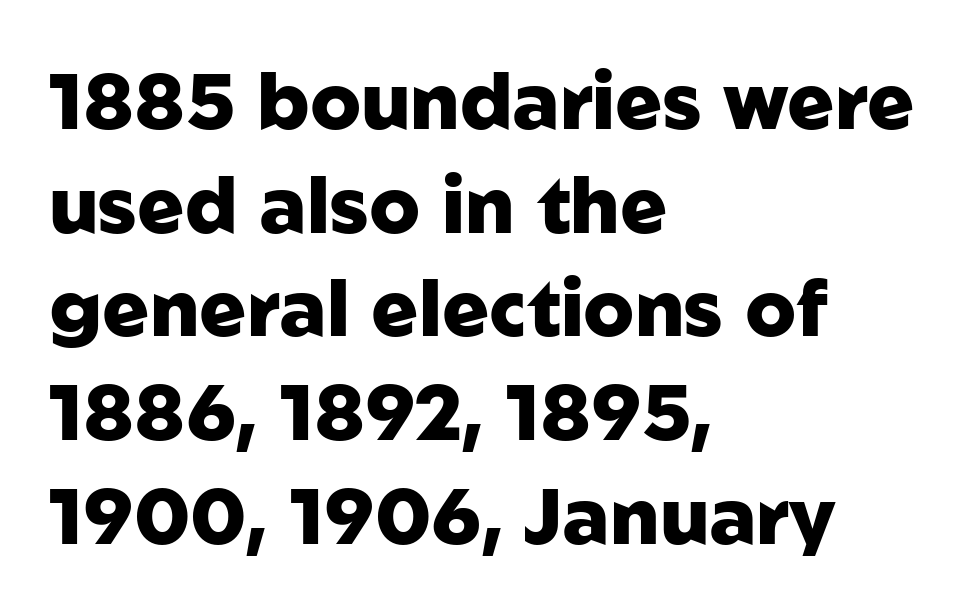
Q: Is the text bold? A: Yes.
Q: Is the text italic (slanted)? A: No, it is upright.
Q: Is the typeface a serif or a sans-serif typeface? A: Sans-serif.
Q: Is the text underlined? A: No.
Q: How is the paragraph aligned? A: Left-aligned.
Q: Is the spacing between letters normal or unusually wide? A: Normal.
Q: Is the spacing between lines tight, normal or loose? A: Normal.
Q: Width (condensed, normal, or wide)? A: Normal.
Q: Stroke contrast? A: Low.
Q: x-height? A: Medium.
Q: Monospaced? A: No.
